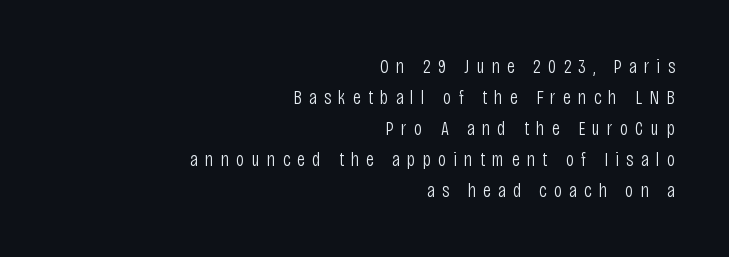
Caption: expanded tracking, letters set apart. The rendering anchors every line to the right-hand side. The weight would be labelled regular, book, light, or lighter still. Every stem runs plumb, perpendicular to the baseline. Underline: absent. Honestly, the row spacing looks completely unremarkable.
